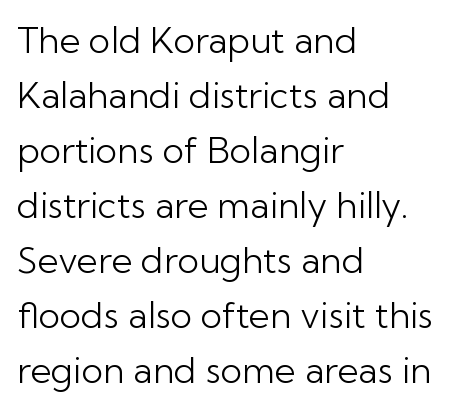
Notice how the stems are strictly vertical — no italics here. One glance says typical: line gaps are just what's usual. Every row of glyphs begins at an identical x-position on the left. To sum up the face: it is a sans, with no serifs. The face used here is proportionally spaced, like ordinary book or web type. No word sits above an underline.
